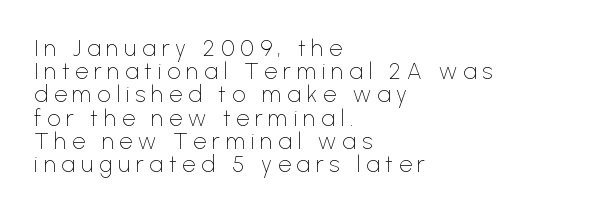
Q: Is the text bold? A: No.
Q: Is the text italic (slanted)? A: No, it is upright.
Q: Is the text underlined? A: No.
Q: How is the paragraph aligned? A: Left-aligned.
Q: Is the spacing between letters normal or unusually wide? A: Unusually wide.
Q: Is the spacing between lines tight, normal or loose? A: Tight.
